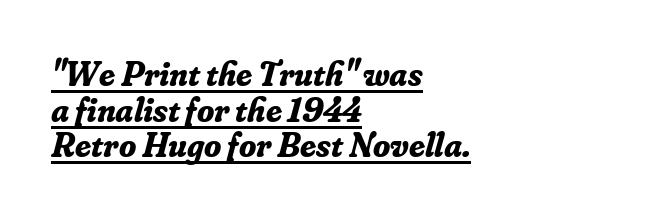
{"serif": "yes", "italic": "yes", "lean": "right", "slant_degrees": 16, "bold": "yes", "weight": "bold", "width": "normal", "stroke_contrast": "low", "x_height": "small", "monospaced": "no", "underline": "yes", "align": "left", "line_spacing": "tight", "line_spacing_ratio": 1.02, "letter_spacing": "normal", "letter_spacing_em": 0.0, "glyph_px": 35}
